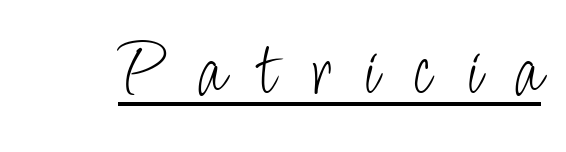
{"serif": "no", "bold": "no", "weight": "light", "width": "condensed", "stroke_contrast": "low", "x_height": "small", "monospaced": "no", "underline": "yes", "letter_spacing": "wide", "letter_spacing_em": 0.42, "glyph_px": 80}
